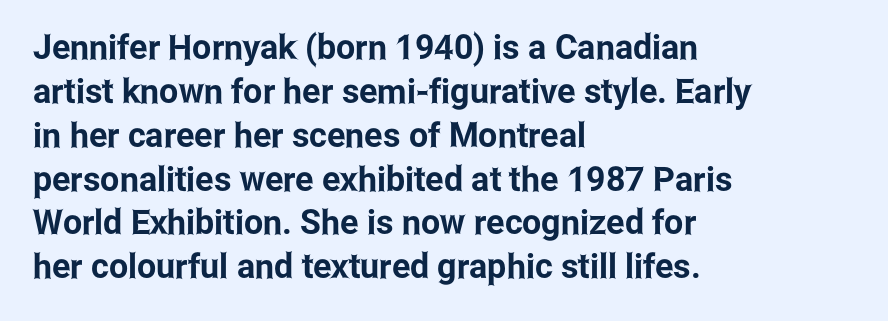
{"serif": "no", "italic": "no", "width": "condensed", "stroke_contrast": "low", "x_height": "medium", "monospaced": "no", "underline": "no", "align": "left", "line_spacing": "normal", "line_spacing_ratio": 1.29, "letter_spacing": "normal", "letter_spacing_em": 0.0, "glyph_px": 34}
